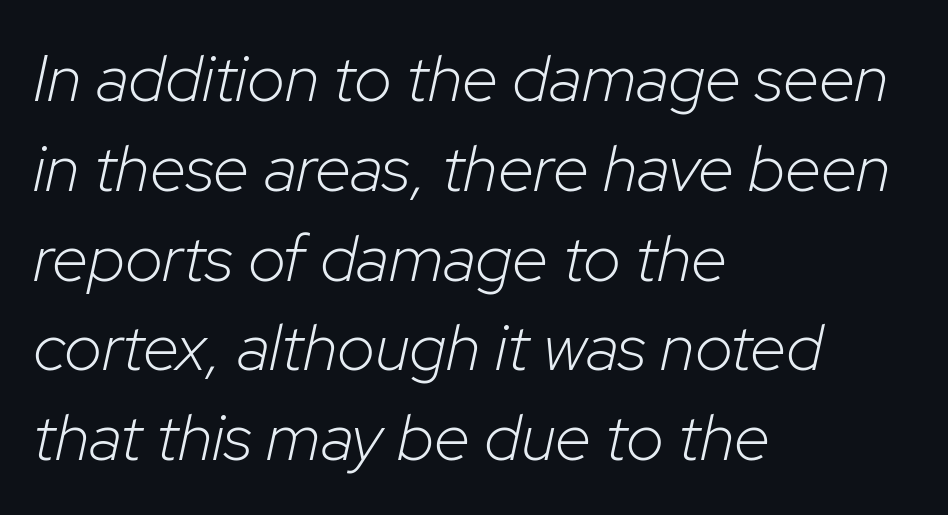
The image shows 66 px light type, italic (leaning right); set left-aligned, normal line spacing (1.36x), normal letter spacing, not underlined; low stroke contrast and a medium x-height.
